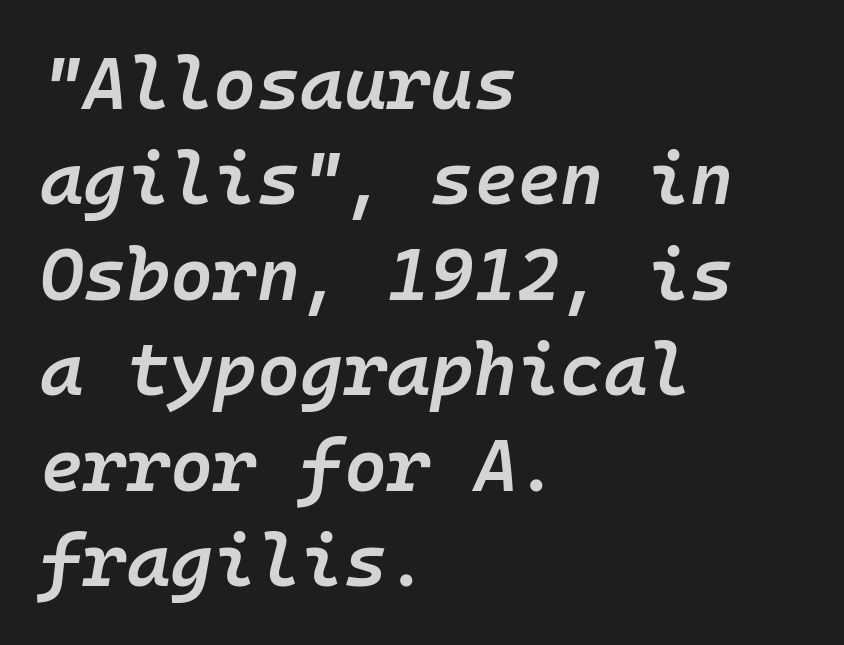
Q: Is the text bold? A: Semi-bold.
Q: Is the text italic (slanted)? A: Yes, it leans right by about 10 degrees.
Q: Is the text underlined? A: No.
Q: How is the paragraph aligned? A: Left-aligned.
Q: Is the spacing between letters normal or unusually wide? A: Normal.
Q: Is the spacing between lines tight, normal or loose? A: Normal.
Q: Width (condensed, normal, or wide)? A: Normal.
Q: Stroke contrast? A: Low.
Q: x-height? A: Medium.
Q: Monospaced? A: Yes.
